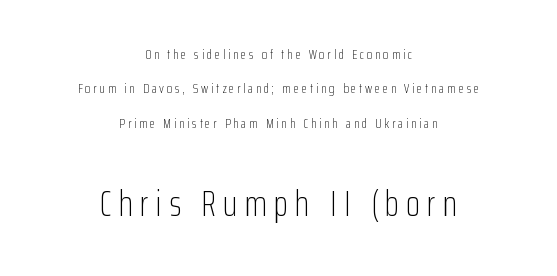
Q: Is the text bold? A: No.
Q: Is the text italic (slanted)? A: No, it is upright.
Q: Is the typeface a serif or a sans-serif typeface? A: Sans-serif.
Q: Is the text underlined? A: No.
Q: How is the paragraph aligned? A: Centered.
Q: Is the spacing between letters normal or unusually wide? A: Unusually wide.
Q: Is the spacing between lines tight, normal or loose? A: Loose.
Q: Which block of text is set in a larger size, the first (top) or the second (bottom)? A: The second (bottom) one.
Q: Width (condensed, normal, or wide)? A: Condensed.
Q: Stroke contrast? A: Low.
Q: x-height? A: Medium.
Q: Monospaced? A: No.
